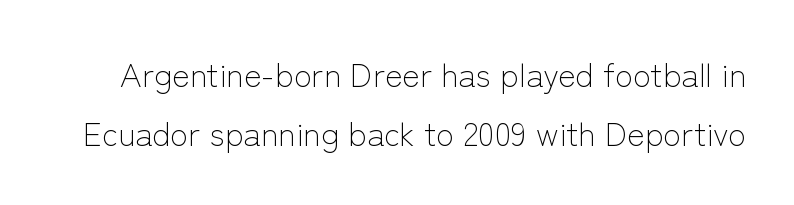
{"serif": "no", "italic": "no", "bold": "no", "weight": "light", "width": "normal", "stroke_contrast": "low", "x_height": "medium", "monospaced": "no", "underline": "no", "line_spacing_ratio": 1.8, "letter_spacing": "normal", "letter_spacing_em": 0.0, "glyph_px": 33}
